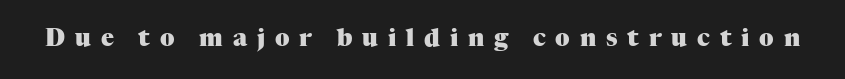
Q: Is the text bold? A: Yes.
Q: Is the text italic (slanted)? A: No, it is upright.
Q: Is the text underlined? A: No.
Q: Is the spacing between letters normal or unusually wide? A: Unusually wide.
